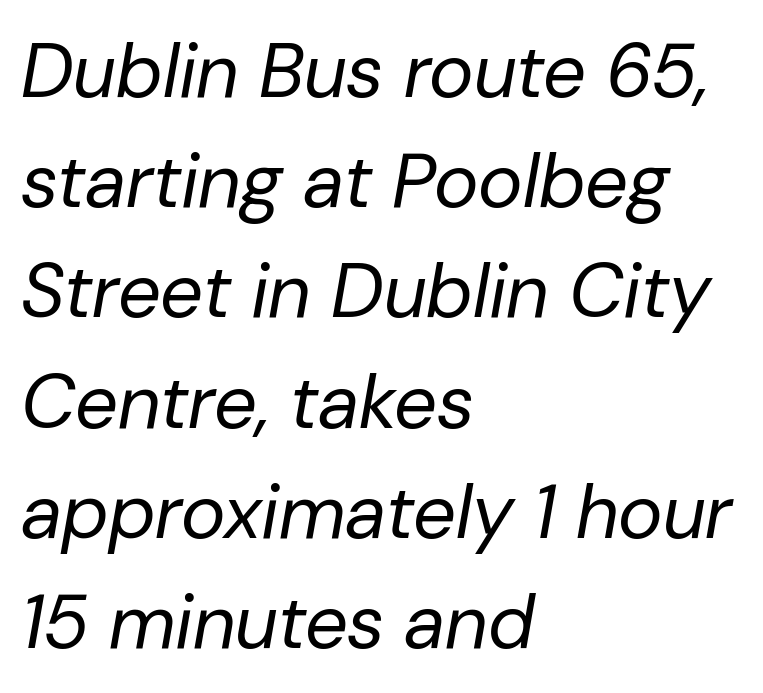
Characters are canted at an angle relative to the baseline's perpendicular. Vertical stems look standard width or narrower in stroke. In terms of letterspacing, this is plain default setting. These lines are rendered in a variable-pitch font. Is the block centered? No — it sits flush against the left margin.
